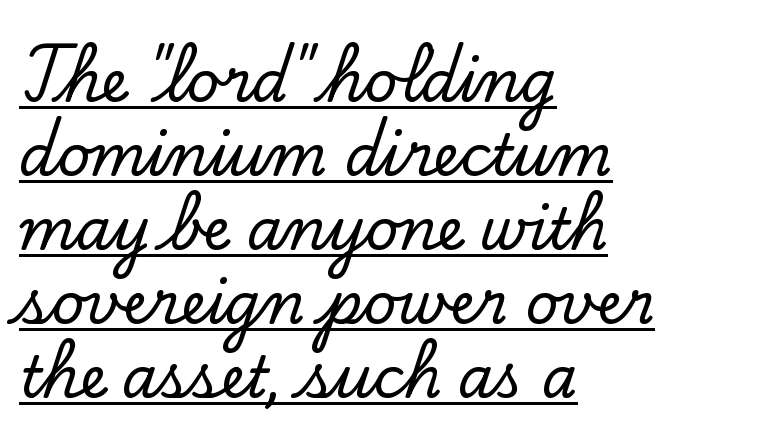
Spacing verdict: proportional, widths tailored to each character. These lines stack with their left ends in a neat column. The lettering is marked with a stroke running underneath it.
